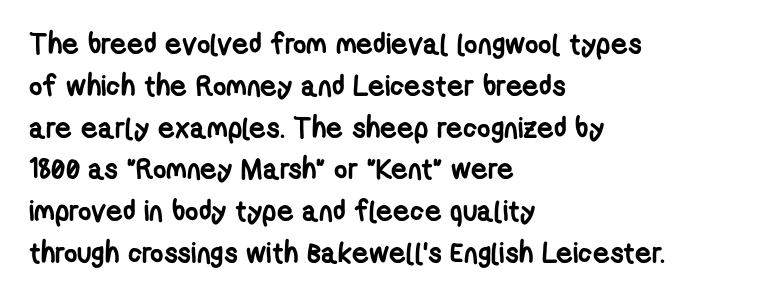
{"serif": "no", "bold": "yes", "weight": "semibold", "width": "condensed", "stroke_contrast": "low", "x_height": "medium", "monospaced": "no", "underline": "no", "align": "left", "line_spacing": "normal", "line_spacing_ratio": 1.44, "letter_spacing": "normal", "letter_spacing_em": 0.0, "glyph_px": 29}
